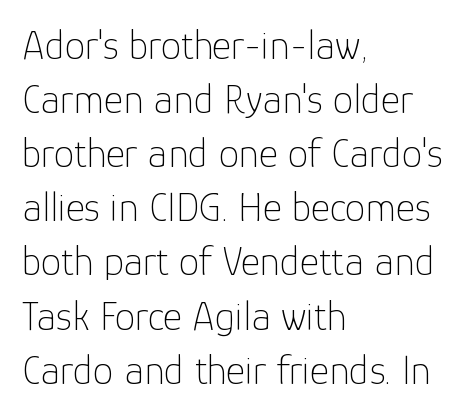
{"serif": "no", "italic": "no", "bold": "no", "weight": "thin", "width": "normal", "stroke_contrast": "low", "x_height": "medium", "monospaced": "no", "underline": "no", "align": "left", "line_spacing": "normal", "line_spacing_ratio": 1.32, "letter_spacing": "normal", "letter_spacing_em": 0.0, "glyph_px": 41}
